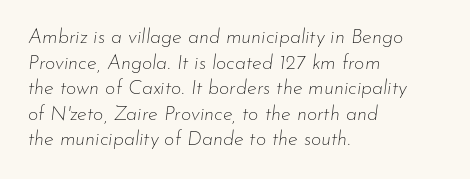
Slant detected: the letters are inclined. The strip under each line holds only bare page. Alignment: flush left. Nothing heavy about these letters — not bold at all. Notice how descenders clear the ascenders below comfortably — that's standard leading. Look at the tracking — it's just the regular setting, nothing added.
